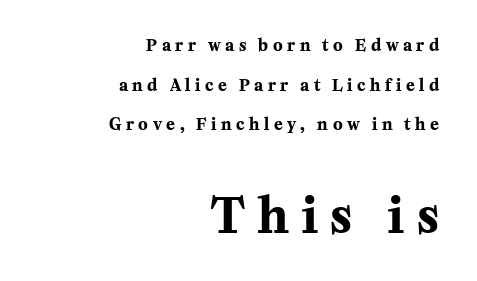
{"serif": "yes", "italic": "no", "bold": "yes", "weight": "bold", "width": "normal", "stroke_contrast": "medium", "x_height": "medium", "monospaced": "no", "underline": "no", "align": "right", "line_spacing": "loose", "line_spacing_ratio": 2.48, "letter_spacing": "wide", "letter_spacing_em": 0.28, "larger_block": "second", "size_ratio": 2.94, "glyph_px": 47}
